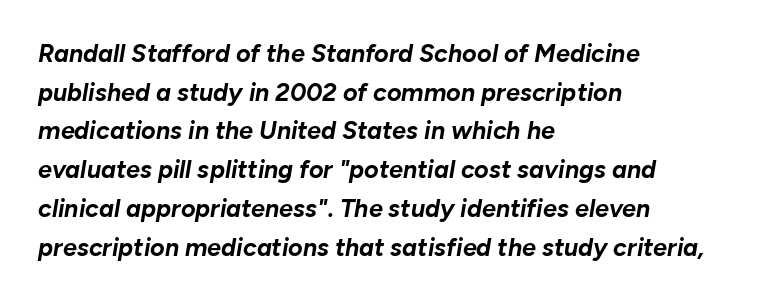
{"italic": "yes", "lean": "right", "slant_degrees": 10, "bold": "yes", "underline": "no", "align": "left", "line_spacing": "normal", "line_spacing_ratio": 1.55, "letter_spacing": "normal", "letter_spacing_em": 0.0, "glyph_px": 25}
